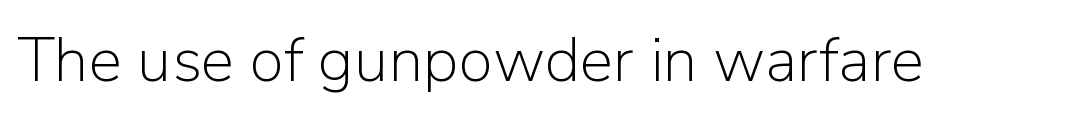
The image shows 63 px light sans-serif type, upright; set normal letter spacing, not underlined; low stroke contrast and a medium x-height.
